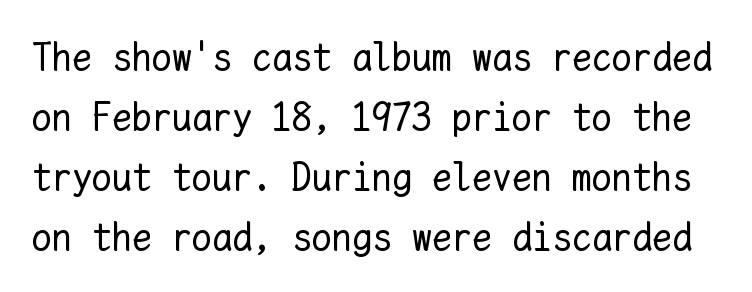
A quiet, ordinary-to-light weight characterises the typeface. Posture: upright roman. Summary of vertical rhythm: regular, with standard interline spacing. Words appear dense and cohesive because spacing is normal. Note the uniform advance width — an 'i' takes as much space as an 'm'.
